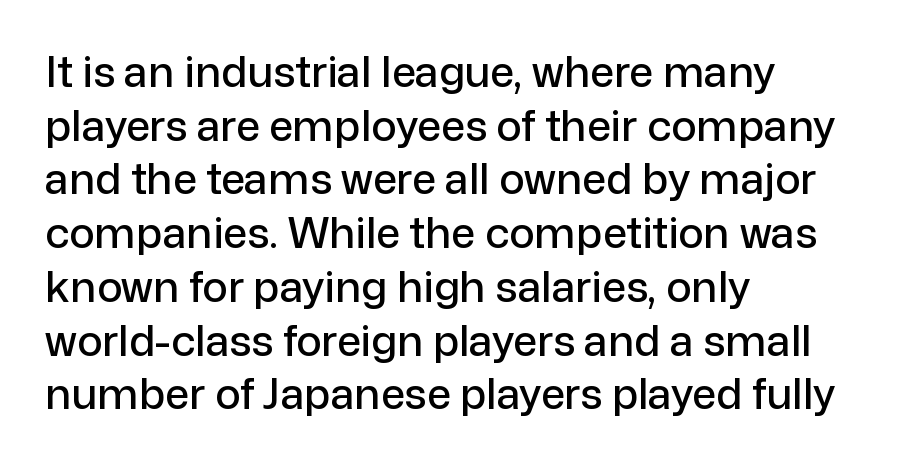
This block has exactly the height ordinary leading produces. Regarding serifs, this sample does without them. This is roman type, the default non-slanted kind. Only glyphs here, with clear space below each row.
